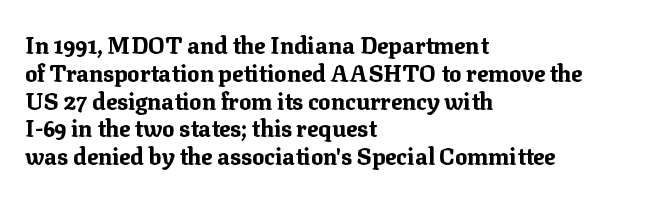
The image shows 23 px bold type, upright; set left-aligned, line spacing 1.21x, normal letter spacing, not underlined.
